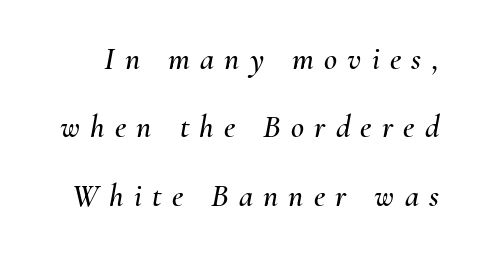
Q: Is the text italic (slanted)? A: Yes, it leans right by about 10 degrees.
Q: Is the text underlined? A: No.
Q: Is the spacing between letters normal or unusually wide? A: Unusually wide.
Q: Is the spacing between lines tight, normal or loose? A: Loose.
Q: Width (condensed, normal, or wide)? A: Normal.
Q: Stroke contrast? A: Medium.
Q: x-height? A: Small.
Q: Monospaced? A: No.
